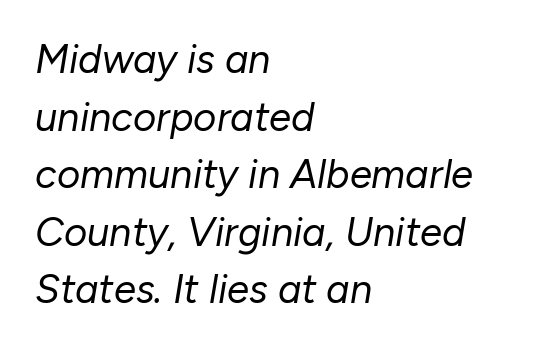
Bold? No — there's no thickening of the strokes. Baseline-to-baseline distance is the conventional proportion of letter height. Varying glyph widths throughout — classic text-font behaviour. Layout note: lines flush left. Italic? Definitely — the glyphs are oblique.
